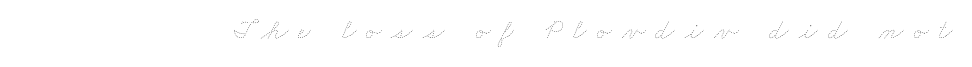
{"bold": "no", "weight": "thin", "width": "wide", "stroke_contrast": "low", "x_height": "small", "monospaced": "no", "underline": "no", "letter_spacing": "wide", "letter_spacing_em": 0.36, "glyph_px": 28}
